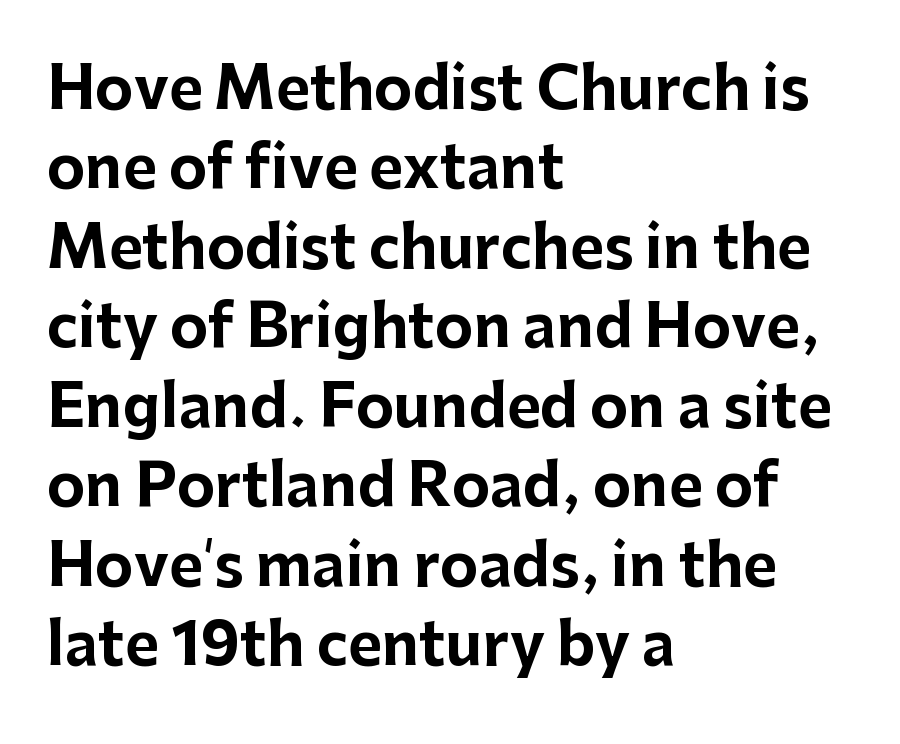
Q: Is the text bold? A: Yes.
Q: Is the text italic (slanted)? A: No, it is upright.
Q: Is the typeface a serif or a sans-serif typeface? A: Sans-serif.
Q: Is the text underlined? A: No.
Q: How is the paragraph aligned? A: Left-aligned.
Q: Is the spacing between letters normal or unusually wide? A: Normal.
Q: Is the spacing between lines tight, normal or loose? A: Normal.
Q: Width (condensed, normal, or wide)? A: Normal.
Q: Stroke contrast? A: Low.
Q: x-height? A: Medium.
Q: Monospaced? A: No.
